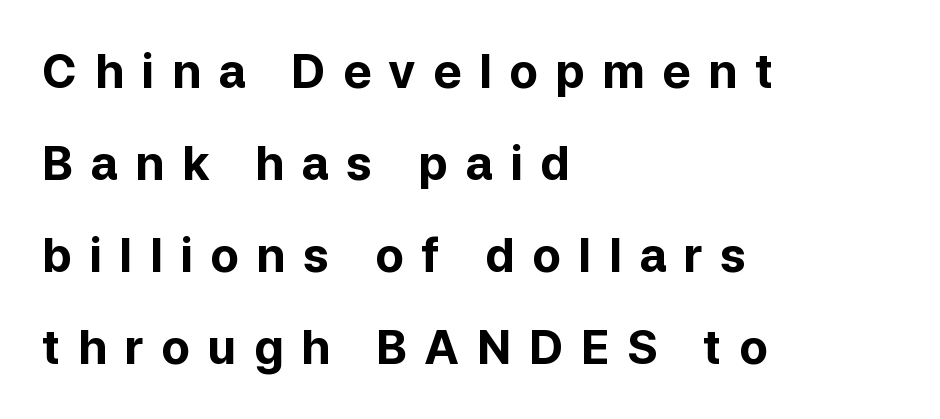
{"serif": "no", "italic": "no", "bold": "yes", "weight": "bold", "width": "normal", "stroke_contrast": "low", "x_height": "medium", "monospaced": "no", "underline": "no", "align": "left", "line_spacing": "loose", "line_spacing_ratio": 1.96, "letter_spacing": "wide", "letter_spacing_em": 0.37, "glyph_px": 47}
